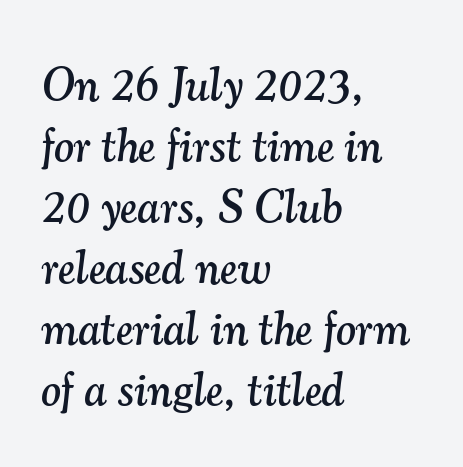
Q: Is the text italic (slanted)? A: Yes, it leans right by about 7 degrees.
Q: Is the typeface a serif or a sans-serif typeface? A: Serif.
Q: Is the text underlined? A: No.
Q: How is the paragraph aligned? A: Left-aligned.
Q: Is the spacing between letters normal or unusually wide? A: Normal.
Q: Is the spacing between lines tight, normal or loose? A: Normal.
Q: Width (condensed, normal, or wide)? A: Normal.
Q: Stroke contrast? A: Medium.
Q: x-height? A: Small.
Q: Monospaced? A: No.
